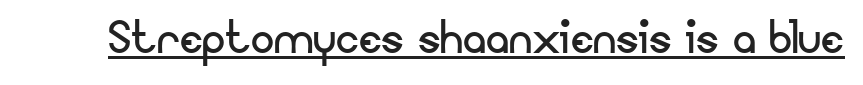
The image shows 58 px regular-weight sans-serif type, upright; set normal letter spacing, underlined; low stroke contrast and a small x-height.
